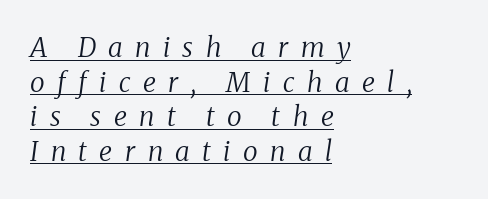
The text block is weighted toward the left margin, trailing off unevenly rightward. Compared with ordinary roman type, these characters are visibly tilted. Tracking value appears strongly positive — letters spread wide. Bold? No — there's no thickening of the strokes.
